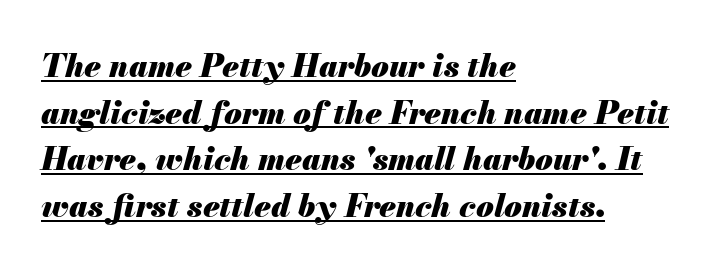
Somebody hit Ctrl+U on this one — the words are underlined. Typeset ragged right — the left edge is the straight one. Typesetter's note: full bold, strokes at maximum text heaviness. The tracking reads as untouched default to a designer's eye. The lines sit at an ordinary, default distance from one another.
